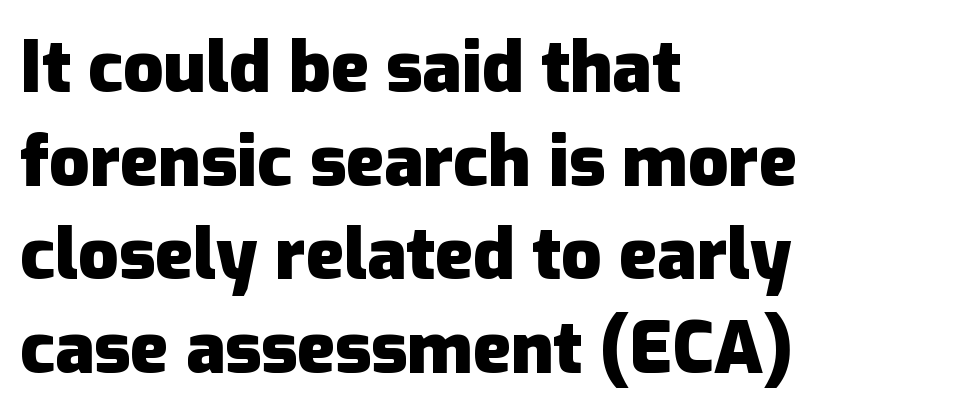
The image shows 71 px heavy sans-serif type, upright; set left-aligned, normal line spacing (1.32x), normal letter spacing, not underlined; low stroke contrast and a medium x-height.
